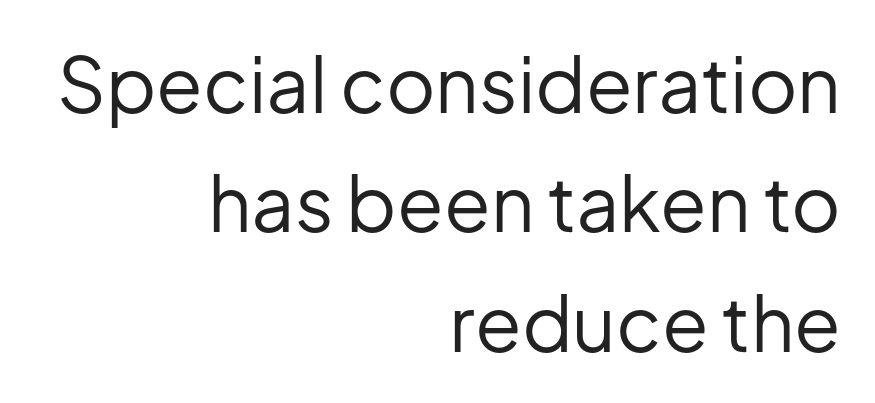
The face looks like a standard text weight, possibly lighter. The ragged edge is on the left, which tells us the setting is flush right. One glance says typical: line gaps are just what's usual. If you drew a line through each stem, it would be perfectly vertical.
